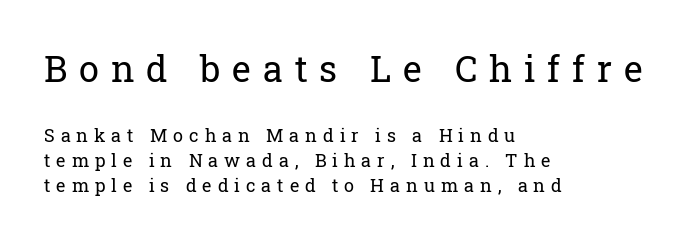
{"serif": "yes", "italic": "no", "bold": "no", "weight": "regular", "width": "normal", "stroke_contrast": "low", "x_height": "medium", "monospaced": "no", "underline": "no", "align": "left", "line_spacing": "normal", "line_spacing_ratio": 1.39, "letter_spacing": "wide", "letter_spacing_em": 0.33, "larger_block": "first", "size_ratio": 2.0, "glyph_px": 36}
